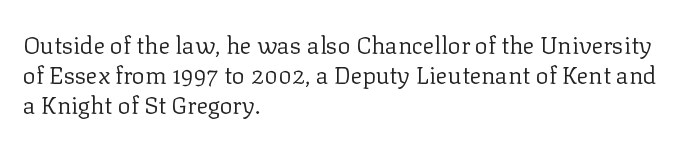
If you drew a line through each stem, it would be perfectly vertical. Tracking value appears to be zero — textbook default spacing. The rag falls on the right side of this text block. The face looks like a standard text weight, possibly lighter. The string is rendered with underlining switched off.
